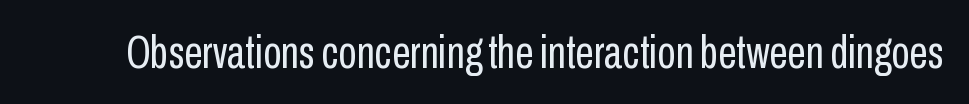
Unbolded letterforms with no extra heft. Is this a fixed-width face? No — the glyphs have proportional, varying widths. Ascenders rise straight up at ninety degrees. The passage shown is typeset with a sans-serif family. A typesetter would call this zero additional tracking.
